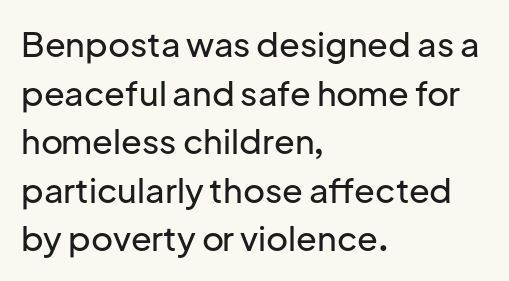
Q: Is the text italic (slanted)? A: No, it is upright.
Q: Is the typeface a serif or a sans-serif typeface? A: Sans-serif.
Q: Is the text underlined? A: No.
Q: How is the paragraph aligned? A: Left-aligned.
Q: Is the spacing between letters normal or unusually wide? A: Normal.
Q: Is the spacing between lines tight, normal or loose? A: Normal.
Q: Width (condensed, normal, or wide)? A: Normal.
Q: Stroke contrast? A: Low.
Q: x-height? A: Medium.
Q: Monospaced? A: No.
